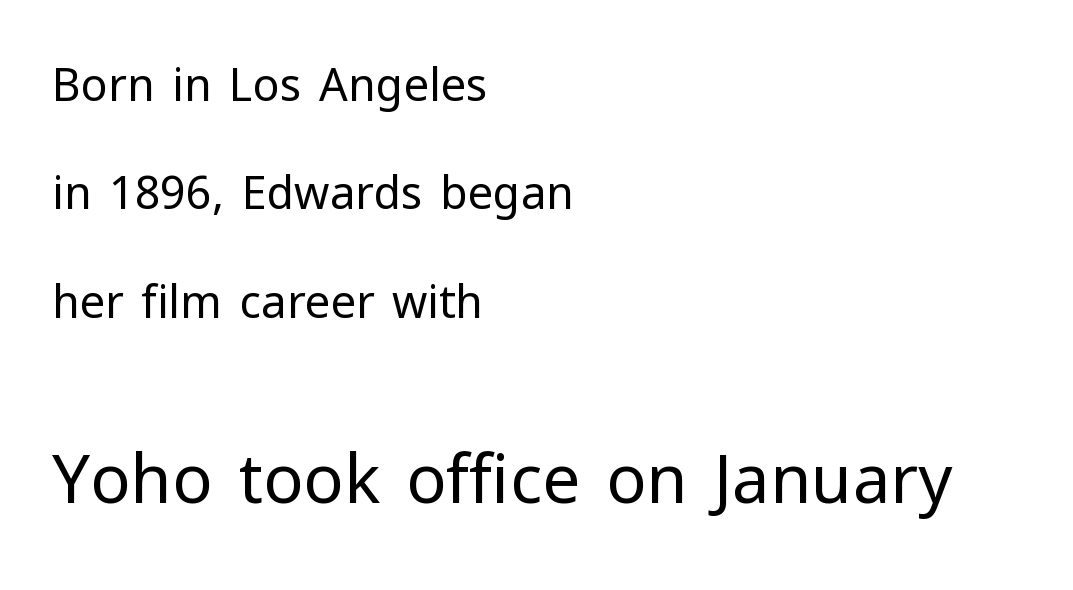
The image shows 67 px regular-weight sans-serif type, upright; set left-aligned, loose line spacing (2.41x), normal letter spacing, not underlined; the second (bottom) block is 1.49x larger; low stroke contrast and a medium x-height.
